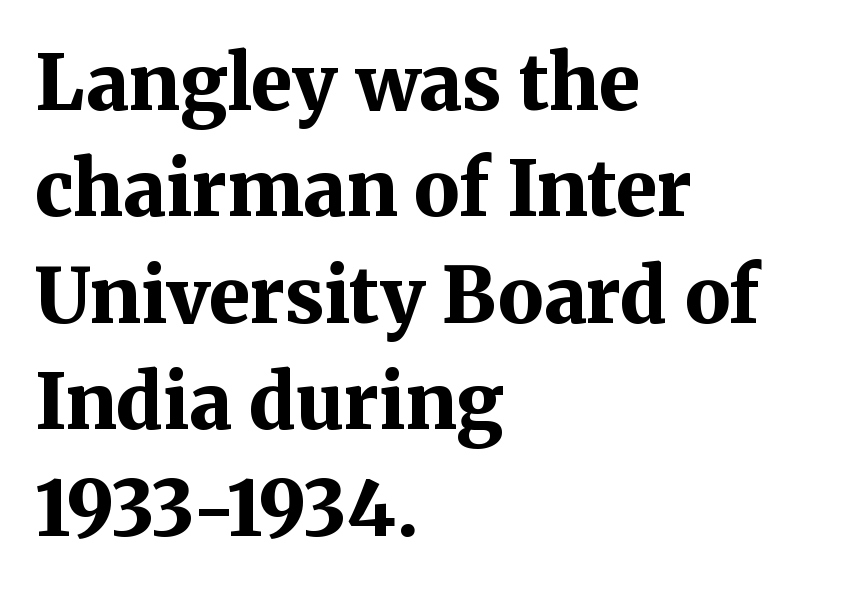
The font family rendered here belongs to the serif group. Unmarked baselines from the first word to the last. The face used here is proportionally spaced, like ordinary book or web type. In terms of letterspacing, this is plain default setting. These lines are set flush left with a ragged right edge.
